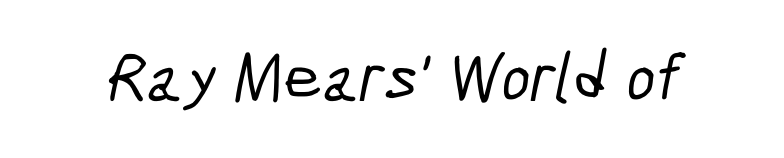
{"serif": "no", "width": "condensed", "stroke_contrast": "low", "x_height": "medium", "monospaced": "no", "underline": "no", "letter_spacing": "normal", "letter_spacing_em": 0.0, "glyph_px": 69}
